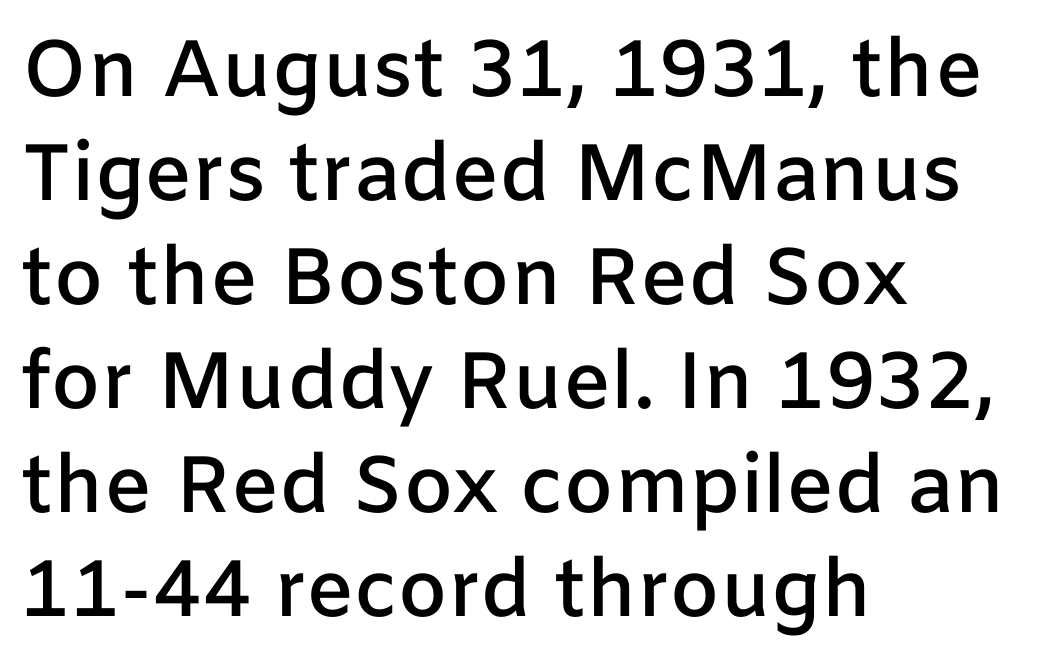
{"serif": "no", "italic": "no", "bold": "semi", "weight": "semibold", "width": "normal", "stroke_contrast": "low", "x_height": "medium", "monospaced": "no", "underline": "no", "align": "left", "line_spacing": "normal", "line_spacing_ratio": 1.3, "letter_spacing": "normal", "letter_spacing_em": 0.0, "glyph_px": 80}
